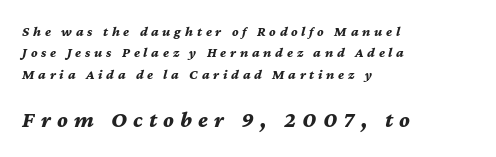
The image shows 23 px bold type, italic (leaning right); set left-aligned, normal line spacing (1.52x), unusually wide letter spacing (+0.27 em), not underlined; the second (bottom) block is 1.64x larger.
